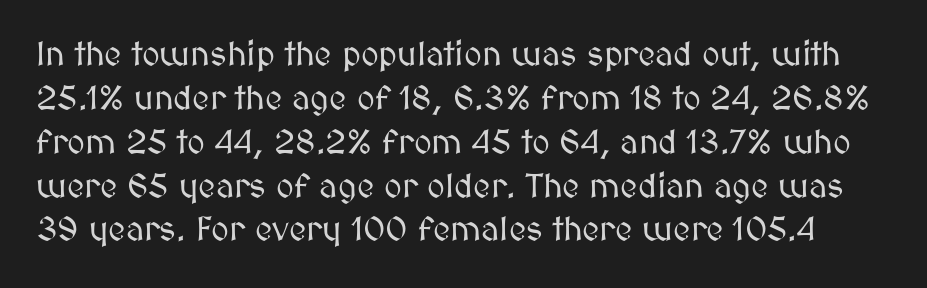
{"italic": "no", "width": "normal", "stroke_contrast": "medium", "x_height": "medium", "monospaced": "no", "underline": "no", "line_spacing": "normal", "line_spacing_ratio": 1.29, "letter_spacing": "normal", "letter_spacing_em": 0.0, "glyph_px": 34}
